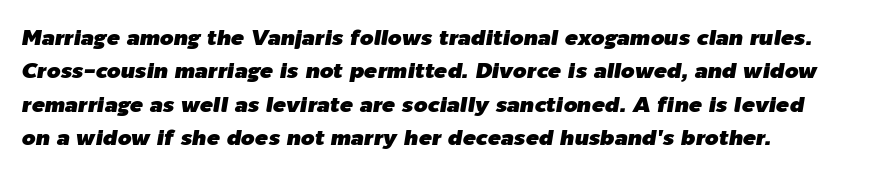
{"italic": "yes", "lean": "right", "slant_degrees": 9, "underline": "no", "align": "left", "line_spacing": "normal", "line_spacing_ratio": 1.52, "letter_spacing": "normal", "letter_spacing_em": 0.0, "glyph_px": 22}
